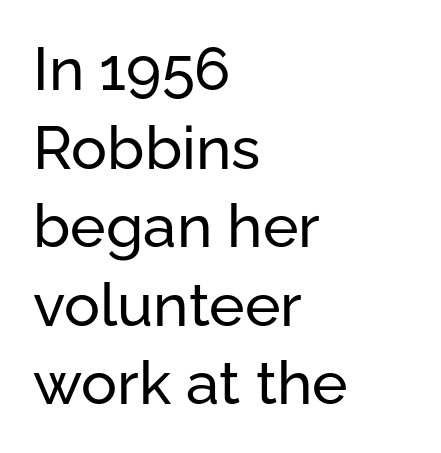
The image shows 60 px sans-serif type, upright; set left-aligned, normal line spacing (1.31x), normal letter spacing, not underlined; low stroke contrast and a medium x-height.
